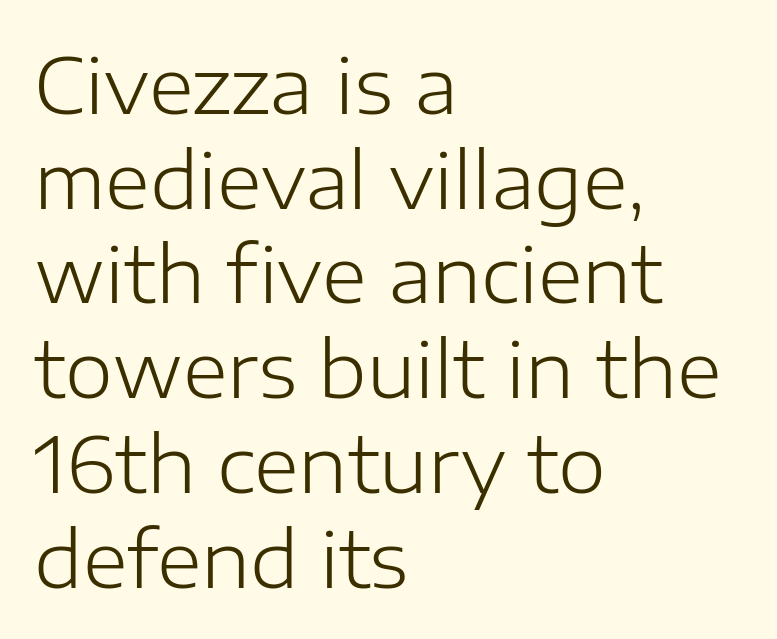
The image shows 77 px light sans-serif type, upright; set left-aligned, line spacing 1.23x, normal letter spacing, not underlined; low stroke contrast and a medium x-height.
